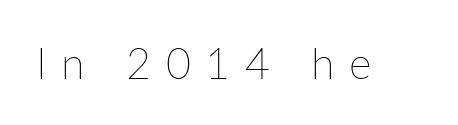
Q: Is the text bold? A: No.
Q: Is the text italic (slanted)? A: No, it is upright.
Q: Is the text underlined? A: No.
Q: Is the spacing between letters normal or unusually wide? A: Unusually wide.
Q: Width (condensed, normal, or wide)? A: Normal.
Q: Stroke contrast? A: Low.
Q: x-height? A: Medium.
Q: Monospaced? A: No.
